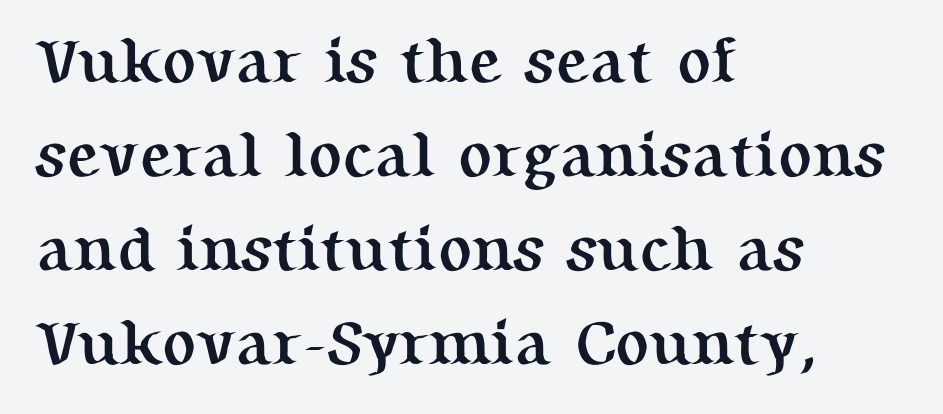
The image shows 63 px semibold serif type, upright; set left-aligned, normal line spacing (1.49x), normal letter spacing, not underlined; medium stroke contrast and a medium x-height.
